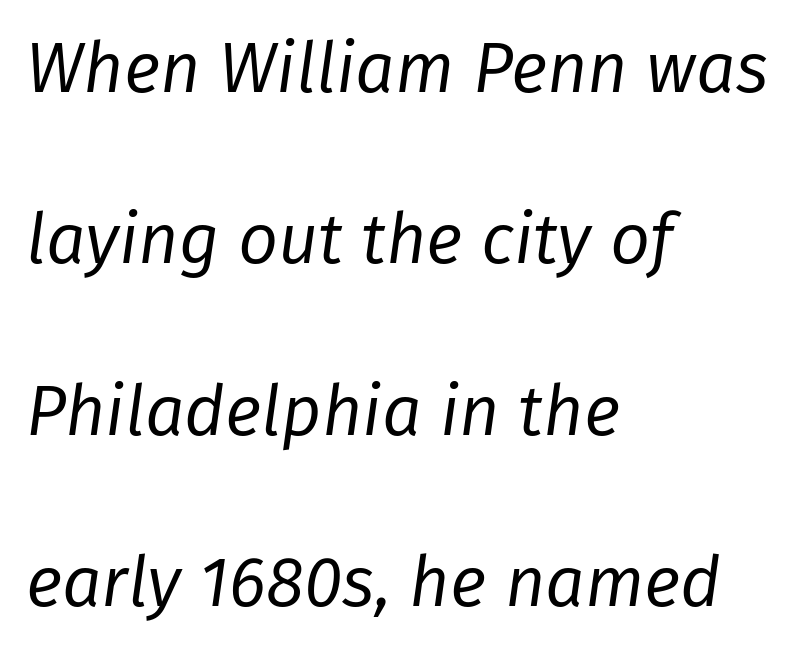
{"italic": "yes", "lean": "right", "slant_degrees": 8, "bold": "no", "weight": "regular", "width": "normal", "stroke_contrast": "low", "x_height": "medium", "monospaced": "no", "underline": "no", "align": "left", "line_spacing": "loose", "line_spacing_ratio": 2.45, "letter_spacing": "normal", "letter_spacing_em": 0.0, "glyph_px": 70}
